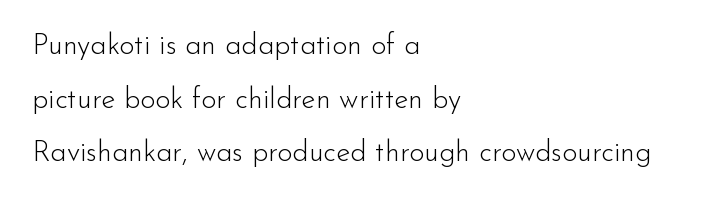
The image shows 29 px light sans-serif type, upright; set left-aligned, line spacing 1.85x, normal letter spacing, not underlined; low stroke contrast and a small x-height.
